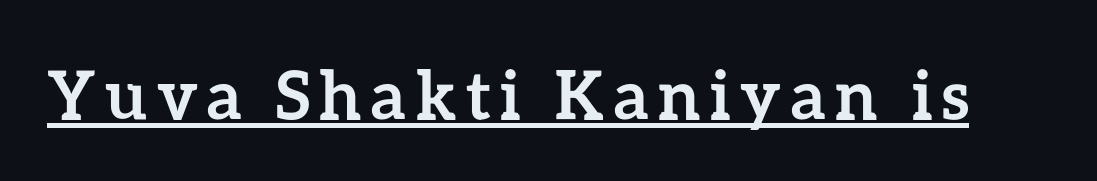
The image shows 67 px semibold type, upright; set underlined; low stroke contrast and a medium x-height.
